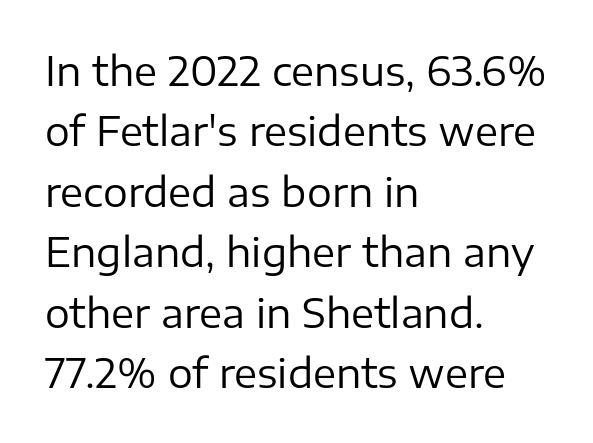
The space between consecutive lines is moderate. Serif or sans? Sans — the stroke terminals are bare. Stems here are at most as thick as an everyday book face. The foot of each line stays bare and open.
